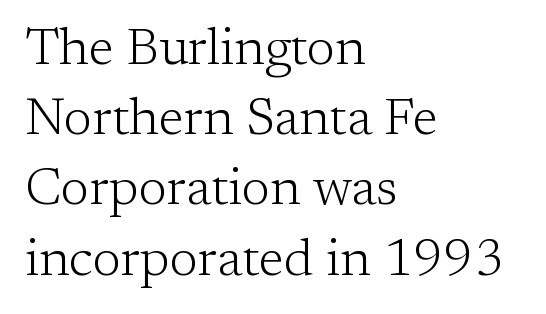
Q: Is the text bold? A: No.
Q: Is the text italic (slanted)? A: No, it is upright.
Q: Is the typeface a serif or a sans-serif typeface? A: Serif.
Q: Is the text underlined? A: No.
Q: How is the paragraph aligned? A: Left-aligned.
Q: Is the spacing between letters normal or unusually wide? A: Normal.
Q: Is the spacing between lines tight, normal or loose? A: Normal.
Q: Width (condensed, normal, or wide)? A: Normal.
Q: Stroke contrast? A: Low.
Q: x-height? A: Medium.
Q: Monospaced? A: No.
